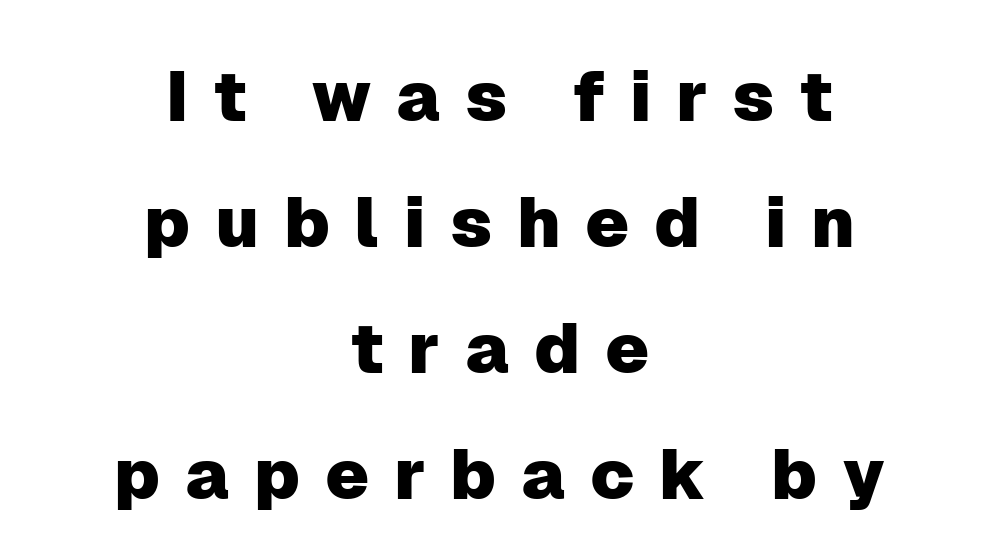
The image shows 70 px sans-serif type, upright; set centered, line spacing 1.8x, unusually wide letter spacing (+0.35 em), not underlined; low stroke contrast and a medium x-height.
